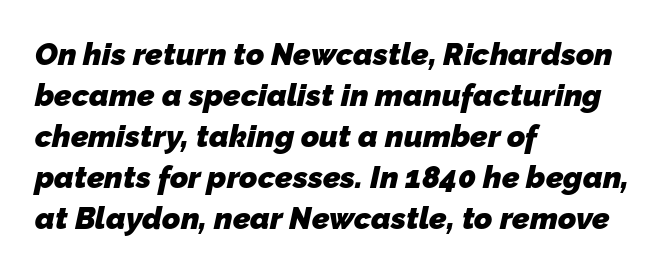
You could not count columns in this text — the font is proportionally spaced. Visually the block forms a straight wall on the left and a jagged coastline on the right. The passage shown stacks its lines at a standard gap. Students, this is bold: see how much ink each stroke carries. Look at the tracking — it's just the regular setting, nothing added. Bare-footed words on every line.
